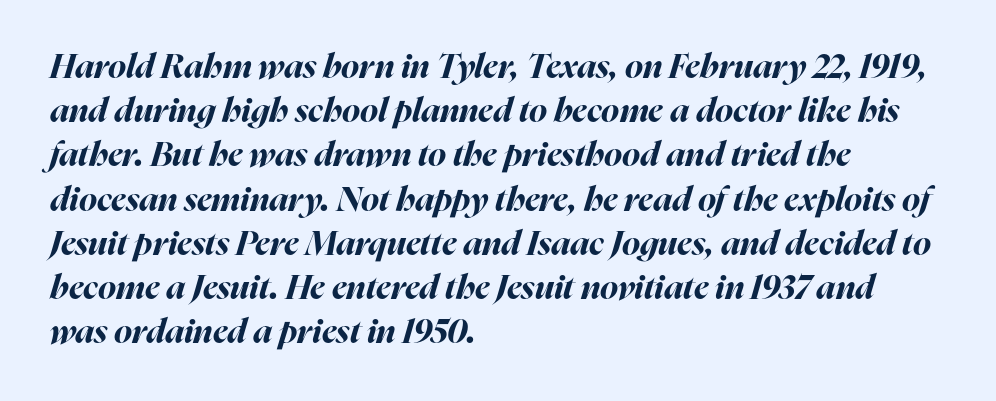
The image shows 34 px bold type, italic (leaning right); set left-aligned, normal line spacing (1.3x), normal letter spacing, not underlined; high stroke contrast and a medium x-height.
